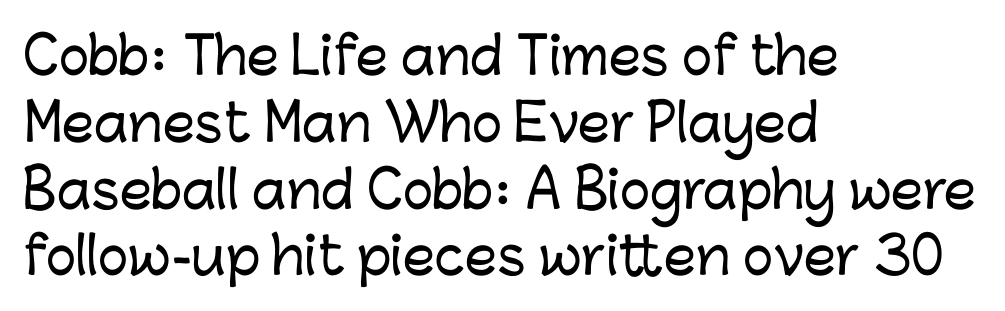
Q: Is the text italic (slanted)? A: No, it is upright.
Q: Is the typeface a serif or a sans-serif typeface? A: Sans-serif.
Q: Is the text underlined? A: No.
Q: How is the paragraph aligned? A: Left-aligned.
Q: Is the spacing between letters normal or unusually wide? A: Normal.
Q: Is the spacing between lines tight, normal or loose? A: Normal.
Q: Width (condensed, normal, or wide)? A: Normal.
Q: Stroke contrast? A: Low.
Q: x-height? A: Medium.
Q: Monospaced? A: No.
